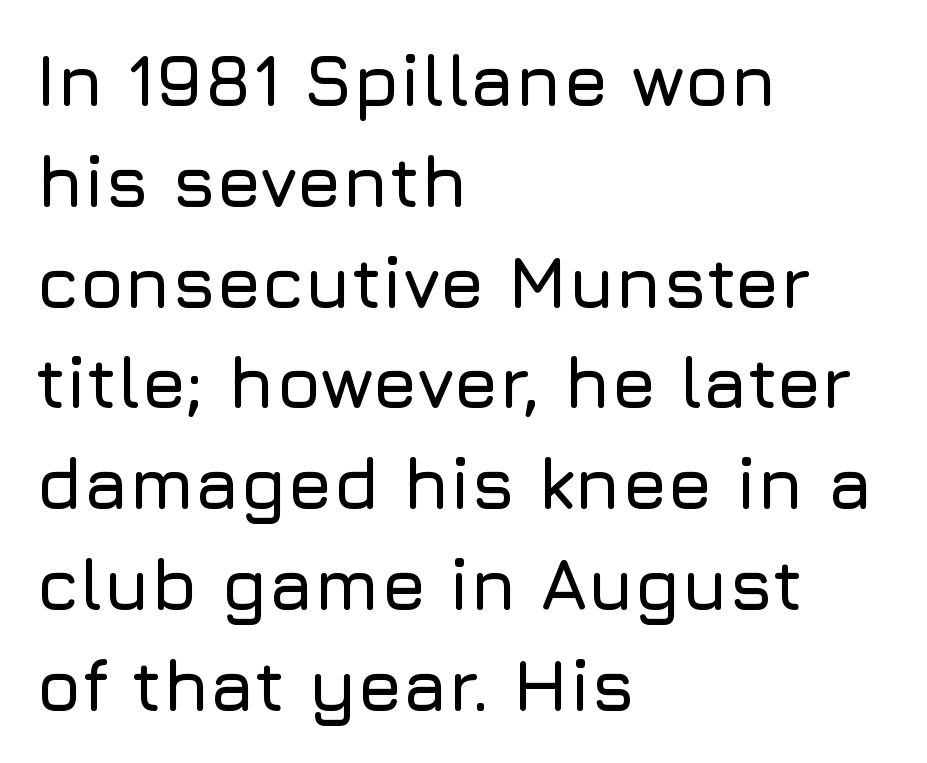
The baseline area is clear. Notice how descenders clear the ascenders below comfortably — that's standard leading. Rendered with straight, roman letterforms. These lines keep a tight, regular rhythm from letter to letter. The text was rendered using a sans face with plain stroke endings. Casual observation: everything's shoved over to the left.
